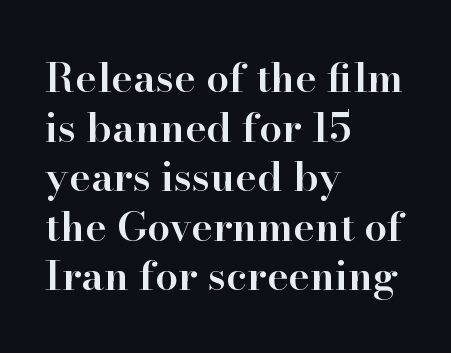
This sample has the flowing, uneven cadence of proportional lettering. These lines stack with their left ends in a neat column. A somewhat darkened texture: the type is semibold rather than bold. Glyph-to-glyph distance matches everyday printed text.
